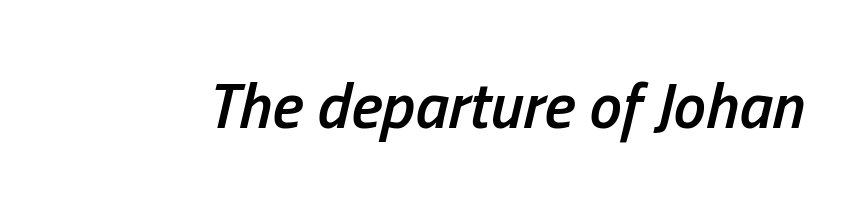
The image shows 65 px semibold, condensed type, italic (leaning right); set normal letter spacing, not underlined; low stroke contrast and a medium x-height.
